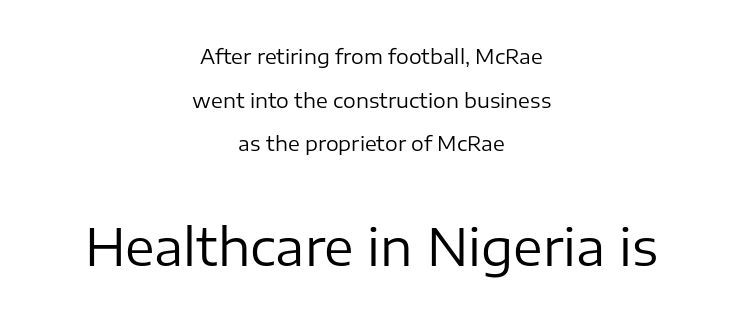
In terms of letterspacing, this is plain default setting. Rule under the text: the space is simply empty. Type style note: lacks serifs. The designer gave the closing block more size than the opening block.
